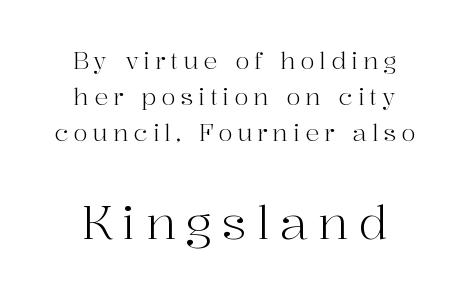
The image shows 47 px light serif type, upright; set centered, normal line spacing (1.51x), unusually wide letter spacing (+0.2 em), not underlined; the second (bottom) block is 1.96x larger; high stroke contrast and a medium x-height.
